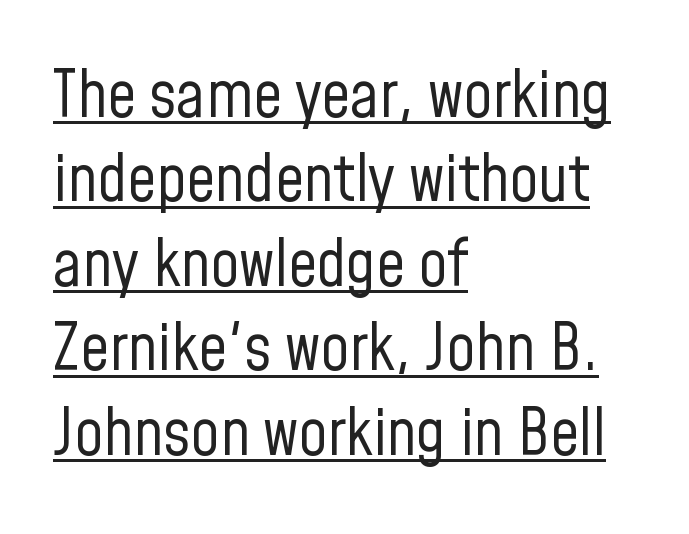
In terms of letterspacing, this is plain default setting. The lettering is marked with a stroke running underneath it. This sample has the flowing, uneven cadence of proportional lettering. Weight class: somewhere from thin through regular.
